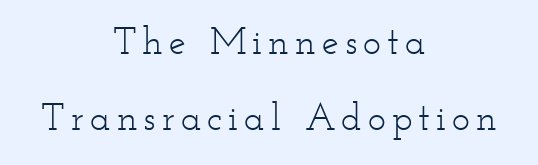
The image shows 38 px light, wide serif type, upright; set centered, loose line spacing (1.99x), not underlined; low stroke contrast and a small x-height.
